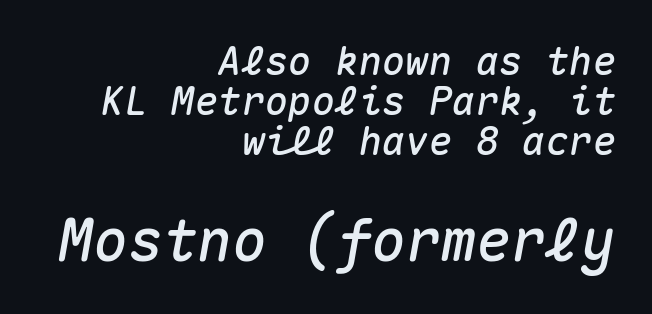
The image shows 58 px text type, italic (leaning right), monospaced; set right-aligned, tight line spacing (1.02x), normal letter spacing, not underlined; the second (bottom) block is 1.49x larger; medium stroke contrast and a medium x-height.
